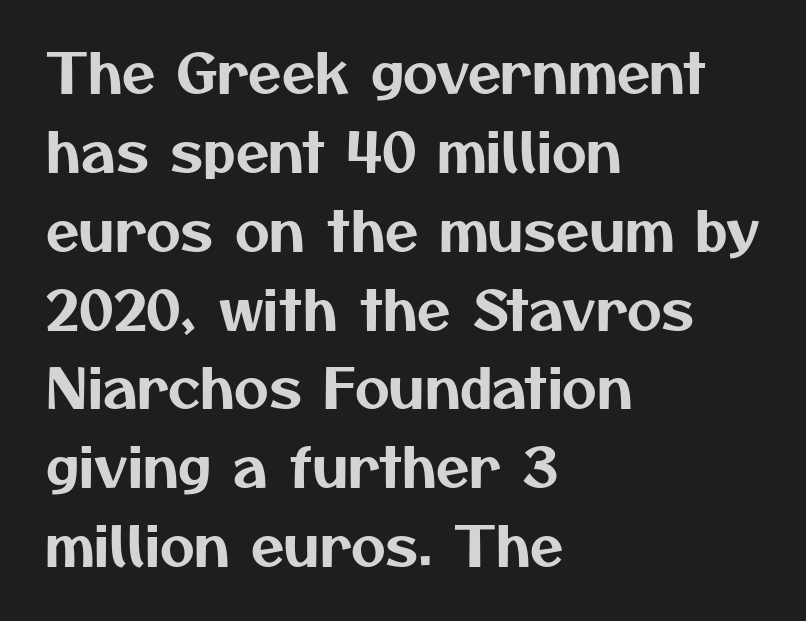
A clean baseline with only descenders dipping below it. Spacing verdict: proportional, widths tailored to each character. Is the letter spacing exaggerated? No — it looks like the ordinary default. These lines stack with their left ends in a neat column. One glance says typical: line gaps are just what's usual. Stroke terminals: plain, sans-serif.
